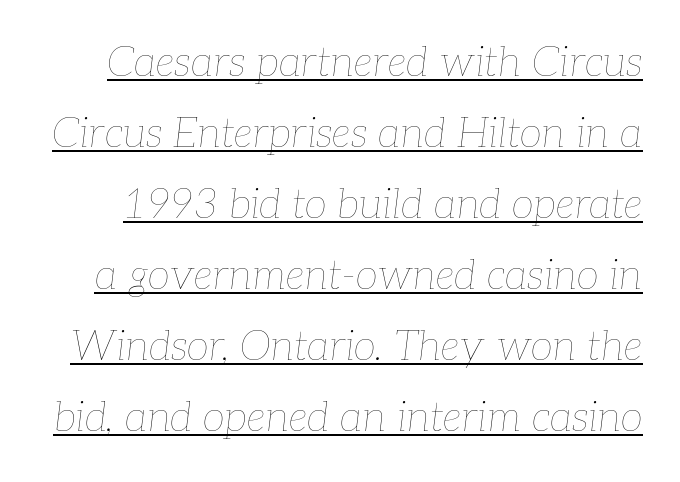
A light-to-regular cut is what we see here. Quick note: underline on. You could not count columns in this text — the font is proportionally spaced. These lines keep a tight, regular rhythm from letter to letter.
